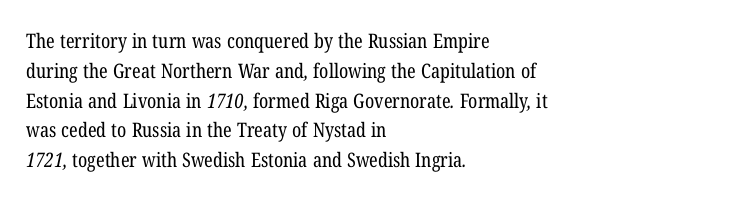
{"bold": "no", "underline": "no", "align": "left", "line_spacing": "normal", "line_spacing_ratio": 1.49, "letter_spacing": "normal", "letter_spacing_em": 0.0, "glyph_px": 20}
